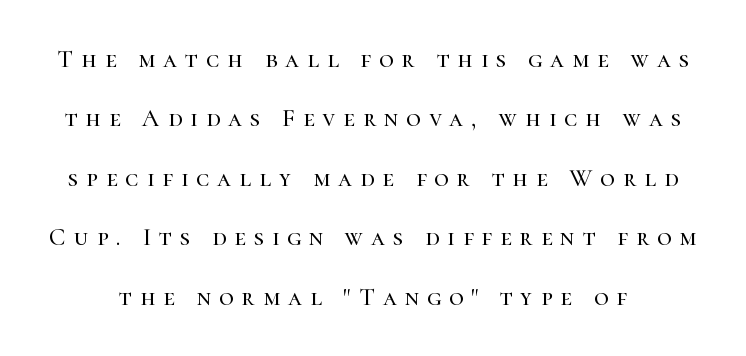
Q: Is the text italic (slanted)? A: No, it is upright.
Q: Is the text underlined? A: No.
Q: Is the spacing between letters normal or unusually wide? A: Unusually wide.
Q: Is the spacing between lines tight, normal or loose? A: Loose.
